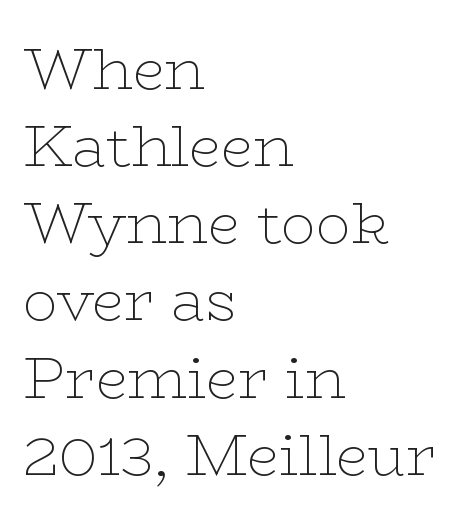
{"serif": "yes", "italic": "no", "bold": "no", "weight": "thin", "width": "wide", "stroke_contrast": "low", "x_height": "medium", "monospaced": "no", "underline": "no", "align": "left", "line_spacing": "normal", "line_spacing_ratio": 1.33, "letter_spacing": "normal", "letter_spacing_em": 0.0, "glyph_px": 58}
